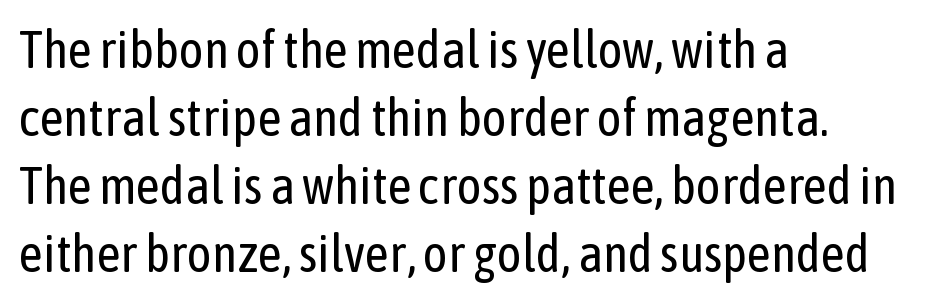
The image shows 52 px regular-weight, condensed sans-serif type, upright; set left-aligned, normal line spacing (1.31x), normal letter spacing, not underlined; low stroke contrast and a medium x-height.
